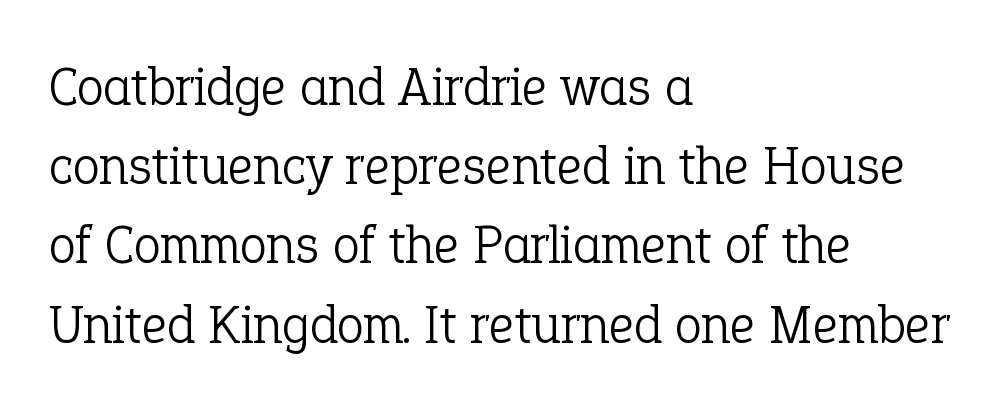
{"serif": "yes", "italic": "no", "bold": "no", "weight": "light", "width": "normal", "stroke_contrast": "low", "x_height": "medium", "monospaced": "no", "underline": "no", "align": "left", "line_spacing": "normal", "line_spacing_ratio": 1.44, "letter_spacing": "normal", "letter_spacing_em": 0.0, "glyph_px": 55}
